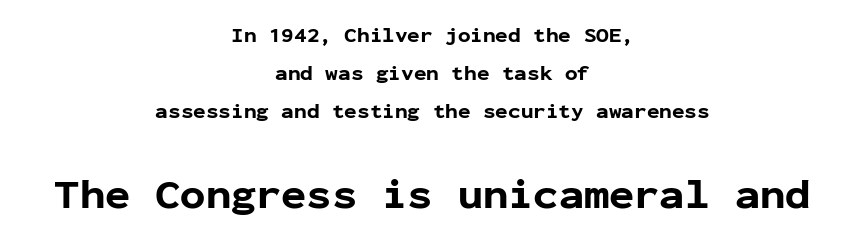
{"serif": "no", "italic": "no", "bold": "yes", "weight": "bold", "width": "normal", "stroke_contrast": "low", "x_height": "medium", "monospaced": "yes", "underline": "no", "align": "center", "line_spacing_ratio": 1.82, "letter_spacing": "normal", "letter_spacing_em": 0.0, "larger_block": "second", "size_ratio": 2.0, "glyph_px": 42}
